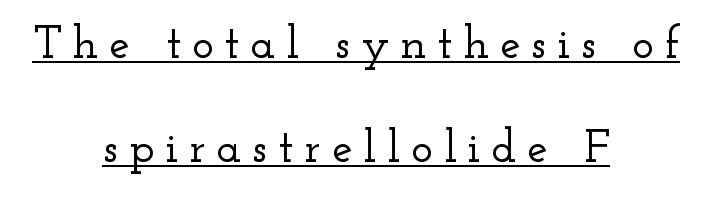
{"serif": "yes", "italic": "no", "width": "wide", "stroke_contrast": "low", "x_height": "small", "monospaced": "no", "underline": "yes", "align": "center", "line_spacing": "loose", "line_spacing_ratio": 2.27, "letter_spacing": "wide", "letter_spacing_em": 0.24, "glyph_px": 46}
